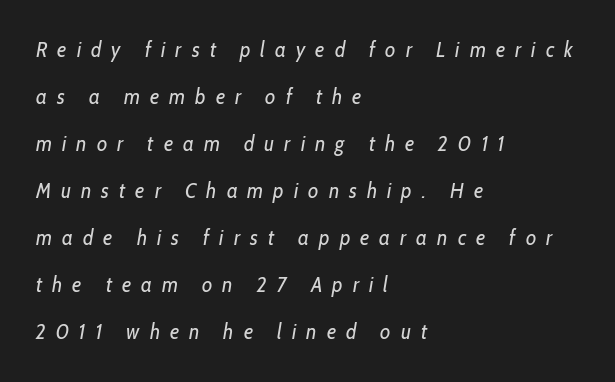
{"italic": "yes", "lean": "right", "slant_degrees": 10, "bold": "no", "underline": "no", "align": "left", "line_spacing": "loose", "line_spacing_ratio": 2.24, "letter_spacing": "wide", "letter_spacing_em": 0.48, "glyph_px": 21}
